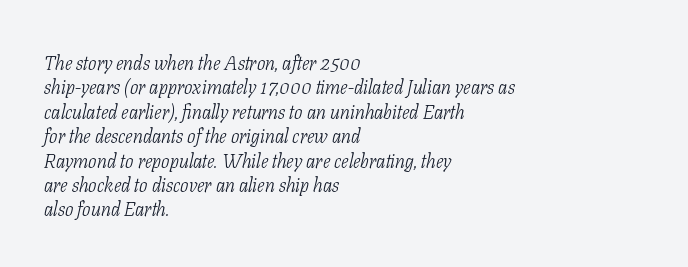
Q: Is the text bold? A: No.
Q: Is the text italic (slanted)? A: Yes, it leans right by about 11 degrees.
Q: Is the text underlined? A: No.
Q: How is the paragraph aligned? A: Left-aligned.
Q: Is the spacing between letters normal or unusually wide? A: Normal.
